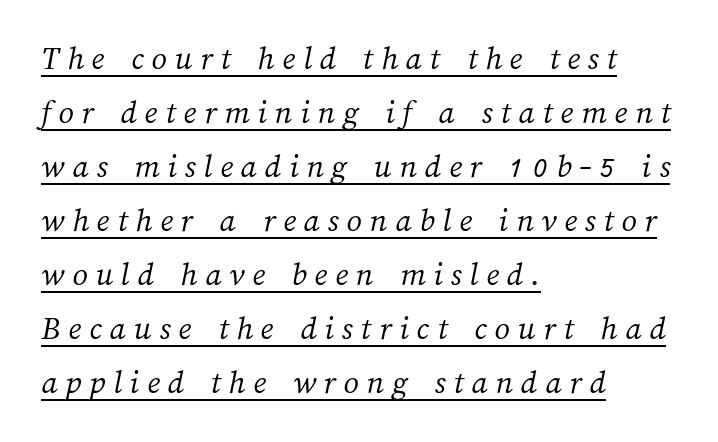
The image shows 34 px light type; set left-aligned, normal line spacing (1.59x), unusually wide letter spacing (+0.23 em), underlined; medium stroke contrast and a medium x-height.
